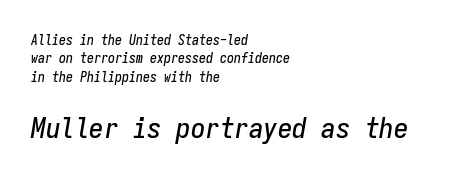
The image shows 29 px condensed type, italic (leaning right), monospaced; set left-aligned, normal line spacing (1.32x), normal letter spacing, not underlined; the second (bottom) block is 2.07x larger; low stroke contrast and a medium x-height.
